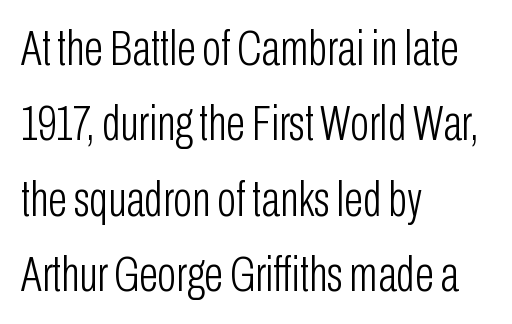
The image shows 50 px light, condensed sans-serif type, upright; set left-aligned, normal line spacing (1.51x), normal letter spacing, not underlined; low stroke contrast and a medium x-height.
